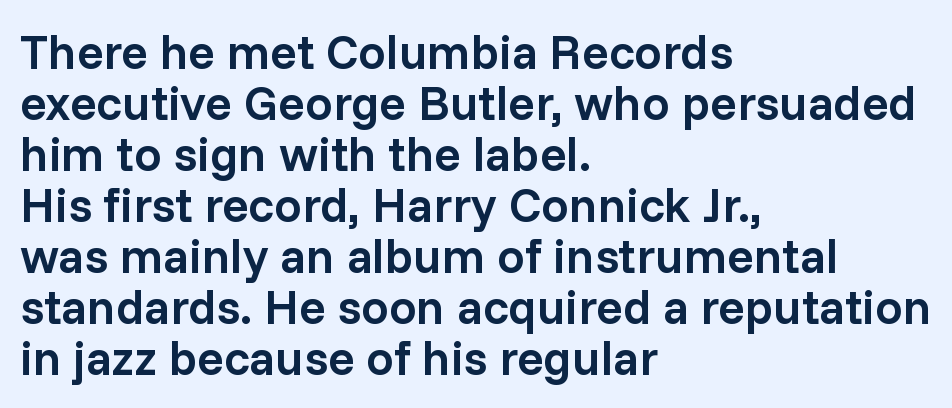
{"serif": "no", "italic": "no", "bold": "semi", "weight": "semibold", "width": "normal", "stroke_contrast": "low", "x_height": "medium", "monospaced": "no", "underline": "no", "align": "left", "line_spacing": "tight", "line_spacing_ratio": 1.04, "letter_spacing": "normal", "letter_spacing_em": 0.0, "glyph_px": 49}
